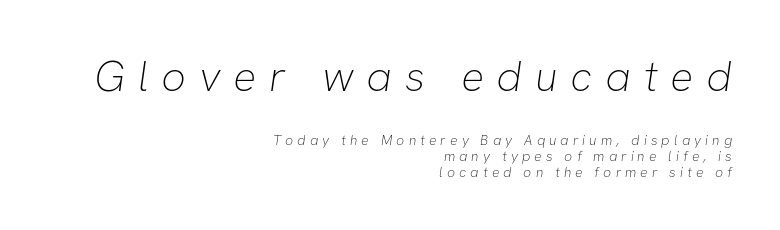
Size contrast runs from large at the top to small at the bottom. The letters advance in unequal steps, a hallmark of proportional type. Typographically, this falls in the sans-serif category. The foot of each line stays bare and open. Compared with a typical body face, this is equally light or lighter still.
